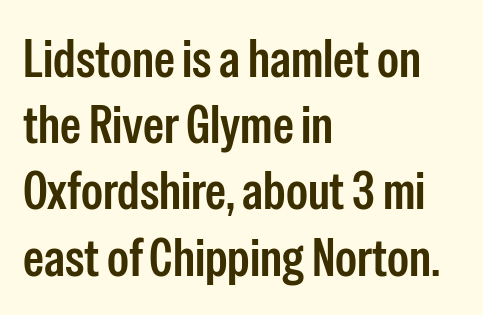
Q: Is the text italic (slanted)? A: No, it is upright.
Q: Is the typeface a serif or a sans-serif typeface? A: Sans-serif.
Q: Is the text underlined? A: No.
Q: How is the paragraph aligned? A: Left-aligned.
Q: Is the spacing between letters normal or unusually wide? A: Normal.
Q: Is the spacing between lines tight, normal or loose? A: Normal.
Q: Width (condensed, normal, or wide)? A: Condensed.
Q: Stroke contrast? A: Low.
Q: x-height? A: Medium.
Q: Monospaced? A: No.
